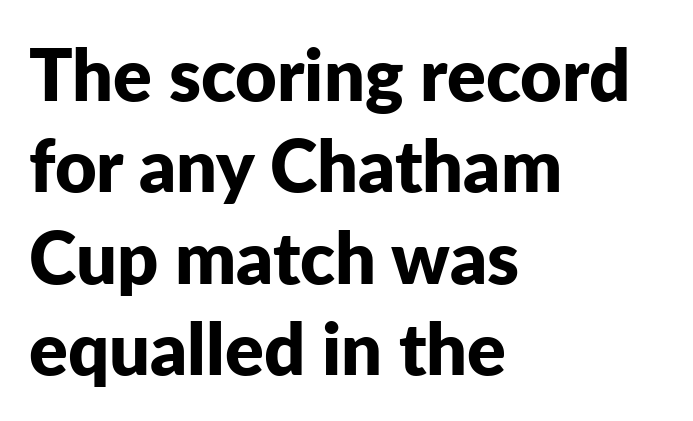
Every letter is thick-stroked: bold, no question. Is this a fixed-width face? No — the glyphs have proportional, varying widths. Vertical spacing — default. These lines keep a tight, regular rhythm from letter to letter.
